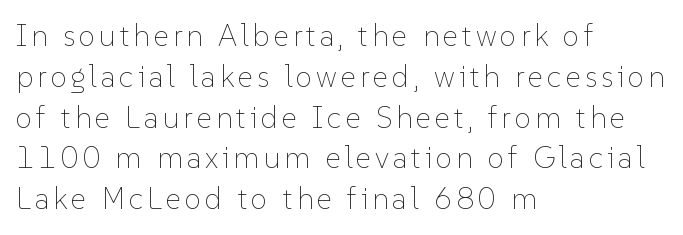
The passage shown is typed in a proportional face where columns would drift. Beneath every word, the page is bare. The letters stand upright; this is a roman face. The typesetter chose a ragged-right arrangement here. The block of text has a typical density, with ordinary space between rows. No chunkiness to these letters — they're not bold.
